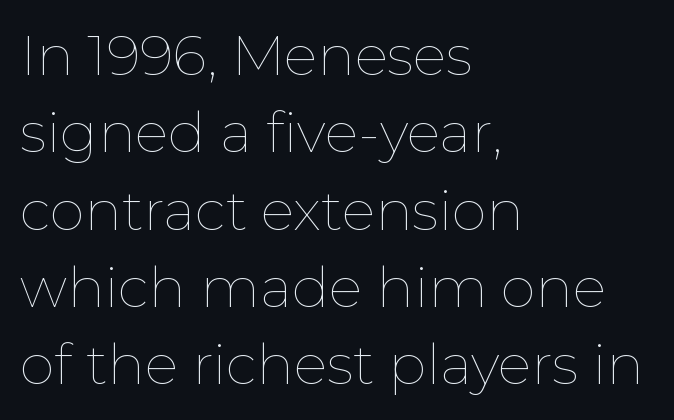
Q: Is the text bold? A: No.
Q: Is the text italic (slanted)? A: No, it is upright.
Q: Is the text underlined? A: No.
Q: How is the paragraph aligned? A: Left-aligned.
Q: Is the spacing between letters normal or unusually wide? A: Normal.
Q: Is the spacing between lines tight, normal or loose? A: Normal.
Q: Width (condensed, normal, or wide)? A: Normal.
Q: Stroke contrast? A: Low.
Q: x-height? A: Medium.
Q: Monospaced? A: No.
